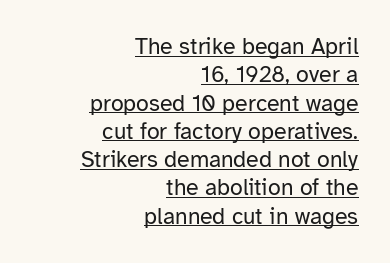
The image shows 23 px text type, upright; set right-aligned, line spacing 1.23x, normal letter spacing, underlined.
